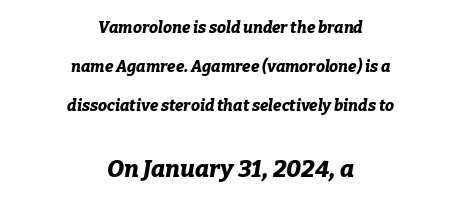
The compositor balanced each line on the midline. If you drew a line through each stem, it would be angled. A bare baseline throughout the passage. These lines stand farther apart than default settings would place them.
